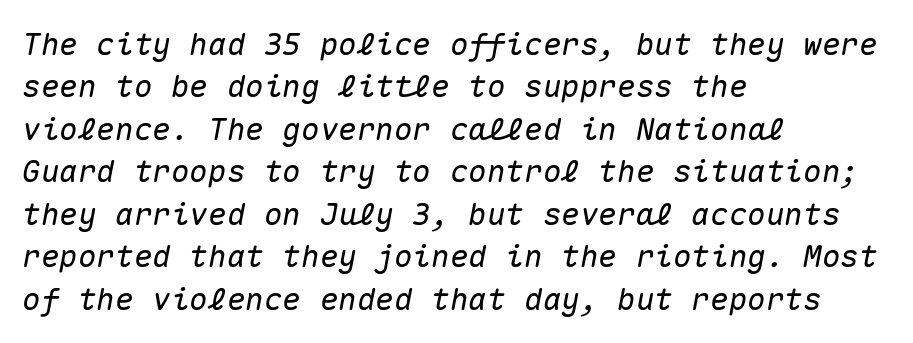
{"italic": "yes", "lean": "right", "slant_degrees": 10, "width": "normal", "stroke_contrast": "medium", "x_height": "medium", "monospaced": "yes", "underline": "no", "align": "left", "line_spacing": "normal", "line_spacing_ratio": 1.37, "letter_spacing": "normal", "letter_spacing_em": 0.0, "glyph_px": 31}
